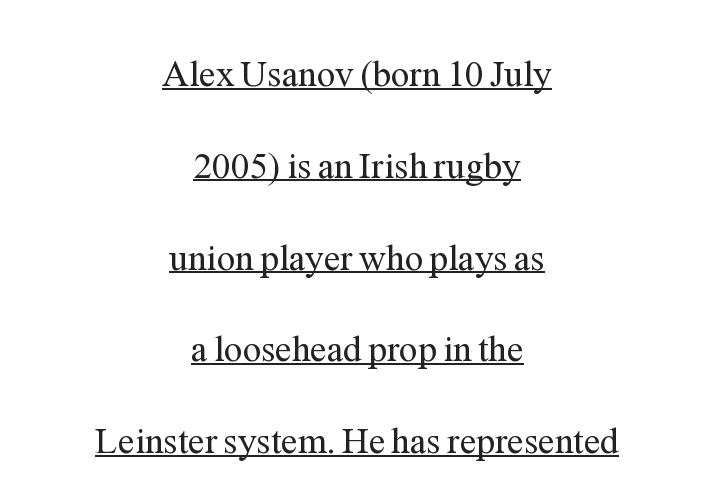
The image shows 37 px regular-weight serif type, upright; set centered, loose line spacing (2.48x), normal letter spacing, underlined; medium stroke contrast and a medium x-height.
